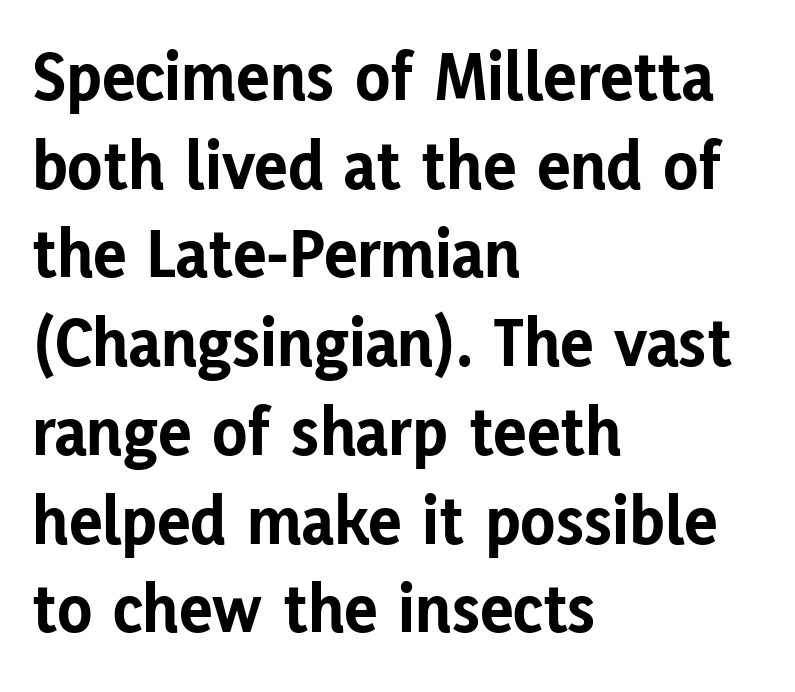
Q: Is the text bold? A: Yes.
Q: Is the text italic (slanted)? A: No, it is upright.
Q: Is the typeface a serif or a sans-serif typeface? A: Sans-serif.
Q: Is the text underlined? A: No.
Q: How is the paragraph aligned? A: Left-aligned.
Q: Is the spacing between letters normal or unusually wide? A: Normal.
Q: Is the spacing between lines tight, normal or loose? A: Normal.
Q: Width (condensed, normal, or wide)? A: Normal.
Q: Stroke contrast? A: Low.
Q: x-height? A: Medium.
Q: Monospaced? A: No.
